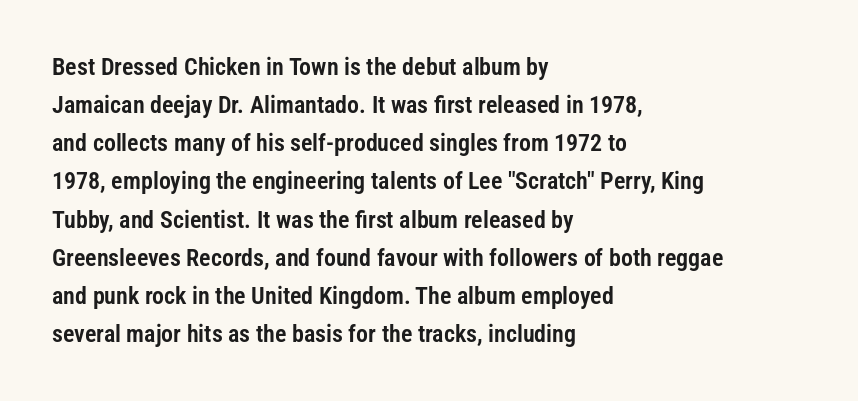
A normal amount of white space separates one row of letters from the next. In terms of letterspacing, this is plain default setting. Quick note: not italic, upright. Only glyphs here, with clear space below each row. Horizontally, the lines are justified to the leading edge only.
